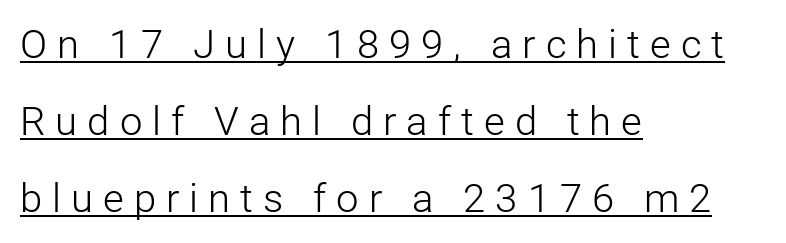
Q: Is the text bold? A: No.
Q: Is the text italic (slanted)? A: No, it is upright.
Q: Is the typeface a serif or a sans-serif typeface? A: Sans-serif.
Q: Is the text underlined? A: Yes.
Q: How is the paragraph aligned? A: Left-aligned.
Q: Is the spacing between letters normal or unusually wide? A: Unusually wide.
Q: Is the spacing between lines tight, normal or loose? A: Loose.
Q: Width (condensed, normal, or wide)? A: Normal.
Q: Stroke contrast? A: Low.
Q: x-height? A: Medium.
Q: Monospaced? A: No.
